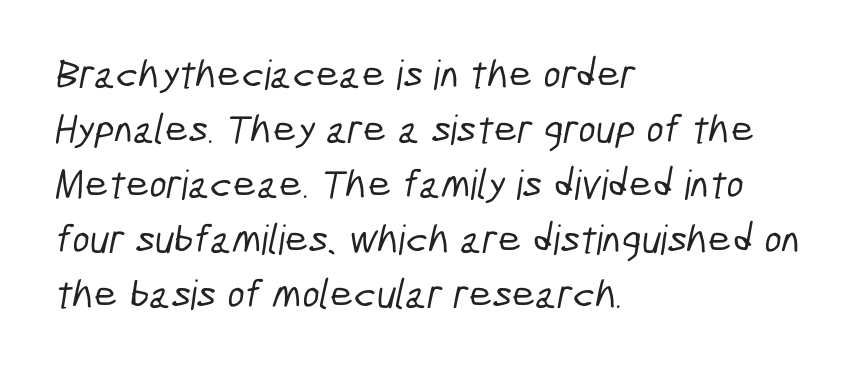
The line-height multiplier appears to be the usual default. The setting favours the left margin, as ordinary paragraphs usually do. The font family rendered here belongs to the sans-serif group. Think of a printed novel: that variable character pitch is what you see here. A clean baseline with only descenders dipping below it. In terms of letterspacing, this is plain default setting.
